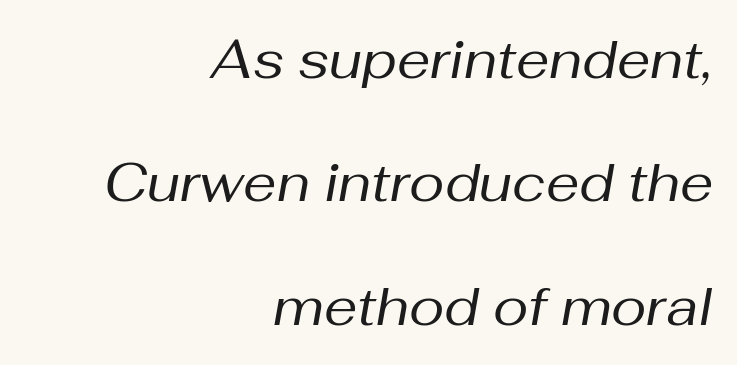
The image shows 53 px regular-weight type, italic (leaning right); set right-aligned, loose line spacing (2.33x), normal letter spacing, not underlined; medium stroke contrast and a medium x-height.
